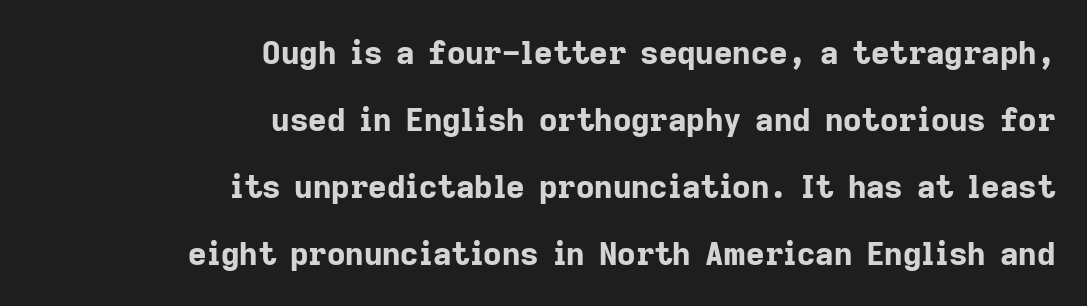
{"serif": "no", "italic": "no", "bold": "yes", "weight": "bold", "width": "normal", "stroke_contrast": "low", "x_height": "medium", "monospaced": "no", "underline": "no", "align": "right", "line_spacing": "loose", "line_spacing_ratio": 2.09, "letter_spacing": "normal", "letter_spacing_em": 0.0, "glyph_px": 32}
